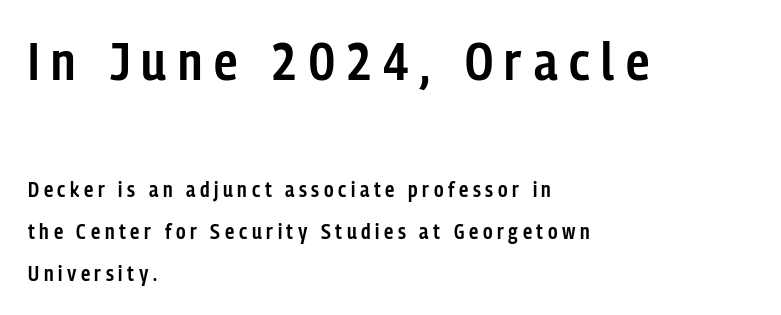
Q: Is the text bold? A: Semi-bold.
Q: Is the text italic (slanted)? A: No, it is upright.
Q: Is the typeface a serif or a sans-serif typeface? A: Sans-serif.
Q: Is the text underlined? A: No.
Q: How is the paragraph aligned? A: Left-aligned.
Q: Is the spacing between letters normal or unusually wide? A: Unusually wide.
Q: Is the spacing between lines tight, normal or loose? A: Loose.
Q: Which block of text is set in a larger size, the first (top) or the second (bottom)? A: The first (top) one.
Q: Width (condensed, normal, or wide)? A: Condensed.
Q: Stroke contrast? A: Low.
Q: x-height? A: Medium.
Q: Monospaced? A: No.
